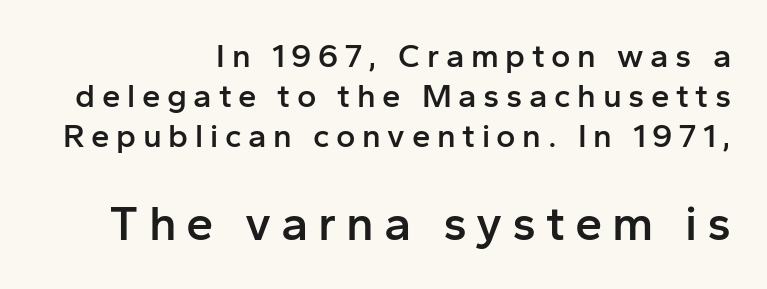
The image shows 49 px semibold sans-serif type, upright; set right-aligned, line spacing 1.21x, unusually wide letter spacing (+0.2 em), not underlined; the second (bottom) block is 1.48x larger; low stroke contrast and a medium x-height.
